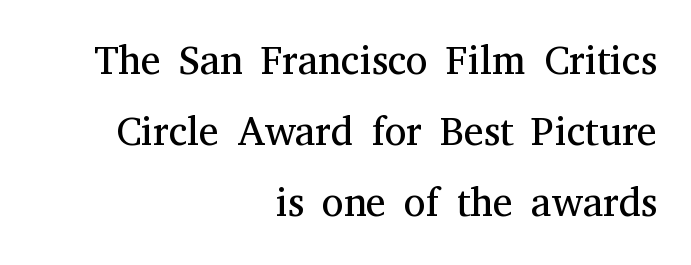
Q: Is the text bold? A: No.
Q: Is the text italic (slanted)? A: No, it is upright.
Q: Is the typeface a serif or a sans-serif typeface? A: Serif.
Q: Is the text underlined? A: No.
Q: How is the paragraph aligned? A: Right-aligned.
Q: Is the spacing between letters normal or unusually wide? A: Normal.
Q: Width (condensed, normal, or wide)? A: Normal.
Q: Stroke contrast? A: Medium.
Q: x-height? A: Medium.
Q: Monospaced? A: No.
